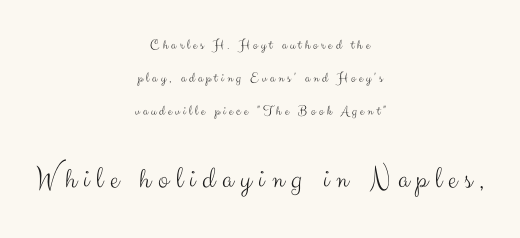
Proportional: the letters do not fall into vertical columns. Stroke thickness stays within the range of a standard reading face or lighter. Here the glyphs are tracked loosely, breaking word shapes into spaced letters. Between these two stacked blocks, the lower one wins on size. Has an underline been added? It has not.
